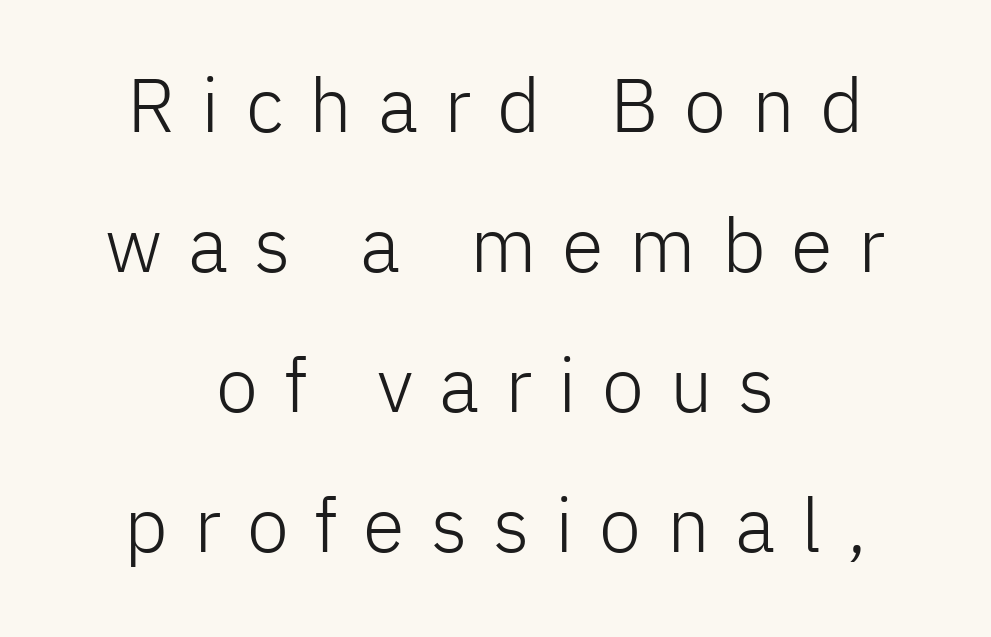
Q: Is the text bold? A: No.
Q: Is the text italic (slanted)? A: No, it is upright.
Q: Is the typeface a serif or a sans-serif typeface? A: Sans-serif.
Q: Is the text underlined? A: No.
Q: How is the paragraph aligned? A: Centered.
Q: Is the spacing between letters normal or unusually wide? A: Unusually wide.
Q: Width (condensed, normal, or wide)? A: Normal.
Q: Stroke contrast? A: Low.
Q: x-height? A: Medium.
Q: Monospaced? A: No.
